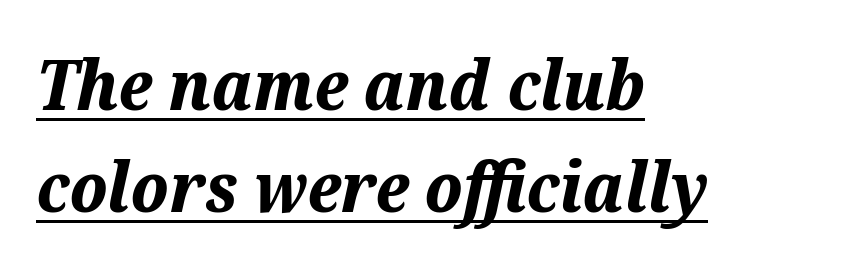
Q: Is the text bold? A: Yes.
Q: Is the text italic (slanted)? A: Yes, it leans right by about 12 degrees.
Q: Is the text underlined? A: Yes.
Q: How is the paragraph aligned? A: Left-aligned.
Q: Is the spacing between letters normal or unusually wide? A: Normal.
Q: Is the spacing between lines tight, normal or loose? A: Normal.
Q: Width (condensed, normal, or wide)? A: Normal.
Q: Stroke contrast? A: Medium.
Q: x-height? A: Medium.
Q: Monospaced? A: No.
